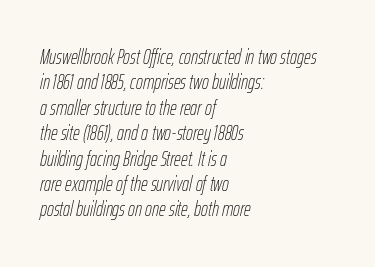
Q: Is the text bold? A: No.
Q: Is the text italic (slanted)? A: Yes, it leans right by about 12 degrees.
Q: Is the text underlined? A: No.
Q: How is the paragraph aligned? A: Left-aligned.
Q: Is the spacing between letters normal or unusually wide? A: Normal.
